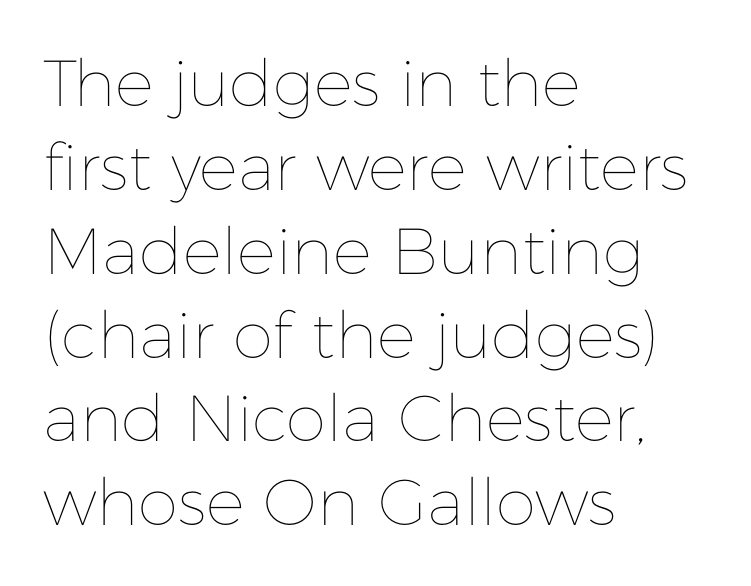
Whoever set this chose a conventional vertical rhythm. Letters have the restrained weight of plain body copy at most. A typesetter would call this zero additional tracking. The face used here is proportionally spaced, like ordinary book or web type.
